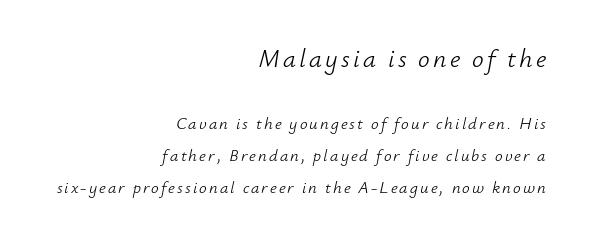
The image shows 26 px text type, italic (leaning right); set right-aligned, line spacing 1.89x, not underlined; the first (top) block is 1.53x larger.
